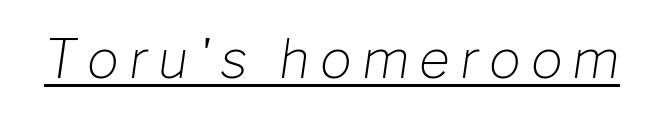
The passage shown is underscored from start to finish. Italic: yes, the glyphs are oblique. The letterforms sit at book weight or below. The rendering uses natural spacing where letterforms have individual widths.
